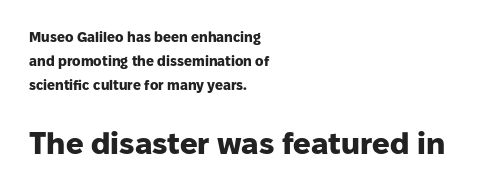
{"serif": "no", "italic": "no", "bold": "yes", "weight": "heavy", "width": "normal", "stroke_contrast": "low", "x_height": "medium", "monospaced": "no", "underline": "no", "align": "left", "line_spacing_ratio": 1.71, "letter_spacing": "normal", "letter_spacing_em": 0.0, "larger_block": "second", "size_ratio": 2.21, "glyph_px": 31}
